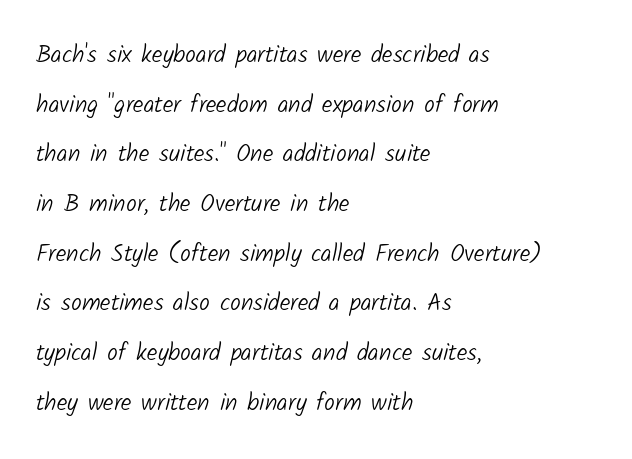
The image shows 24 px text type; set left-aligned, loose line spacing (2.07x), normal letter spacing, not underlined.
